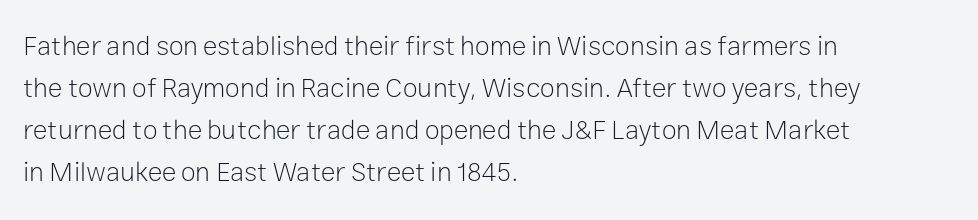
Anything drawn beneath the words? Only blank space. Each word holds together tightly as a unit, with standard inter-letter gaps. Each stroke keeps to a modest, everyday thickness or less. Normally led — the rows are evenly, conventionally spaced. In CSS terms this would be text-align: left. Does the lettering tilt? It doesn't — this is upright.
